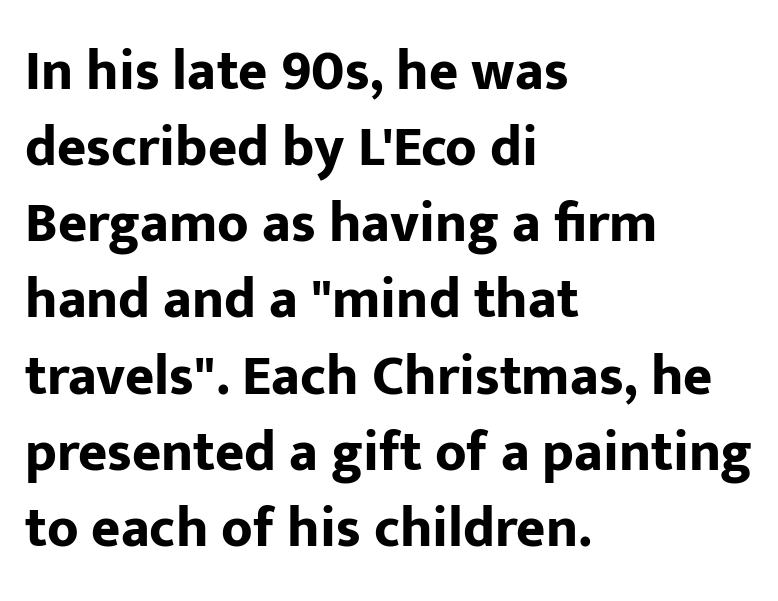
Q: Is the text bold? A: Yes.
Q: Is the text italic (slanted)? A: No, it is upright.
Q: Is the typeface a serif or a sans-serif typeface? A: Sans-serif.
Q: Is the text underlined? A: No.
Q: How is the paragraph aligned? A: Left-aligned.
Q: Is the spacing between letters normal or unusually wide? A: Normal.
Q: Is the spacing between lines tight, normal or loose? A: Normal.
Q: Width (condensed, normal, or wide)? A: Normal.
Q: Stroke contrast? A: Low.
Q: x-height? A: Medium.
Q: Monospaced? A: No.
